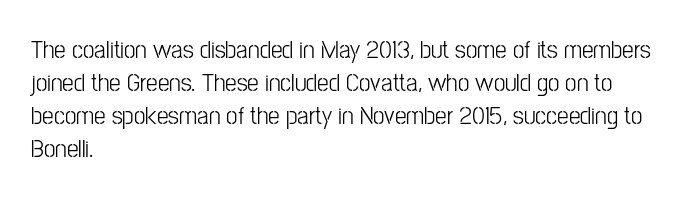
The image shows 26 px text type, upright; set left-aligned, normal line spacing (1.27x), normal letter spacing, not underlined.
